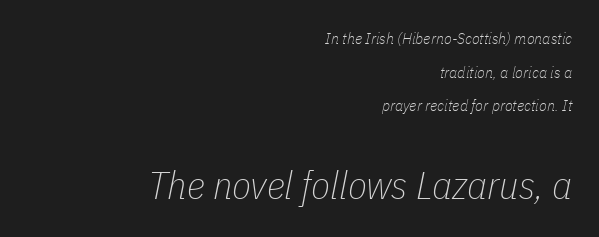
Q: Is the text bold? A: No.
Q: Is the text italic (slanted)? A: Yes, it leans right by about 11 degrees.
Q: Is the text underlined? A: No.
Q: How is the paragraph aligned? A: Right-aligned.
Q: Is the spacing between letters normal or unusually wide? A: Normal.
Q: Is the spacing between lines tight, normal or loose? A: Loose.
Q: Which block of text is set in a larger size, the first (top) or the second (bottom)? A: The second (bottom) one.
Q: Width (condensed, normal, or wide)? A: Condensed.
Q: Stroke contrast? A: Low.
Q: x-height? A: Medium.
Q: Monospaced? A: No.
